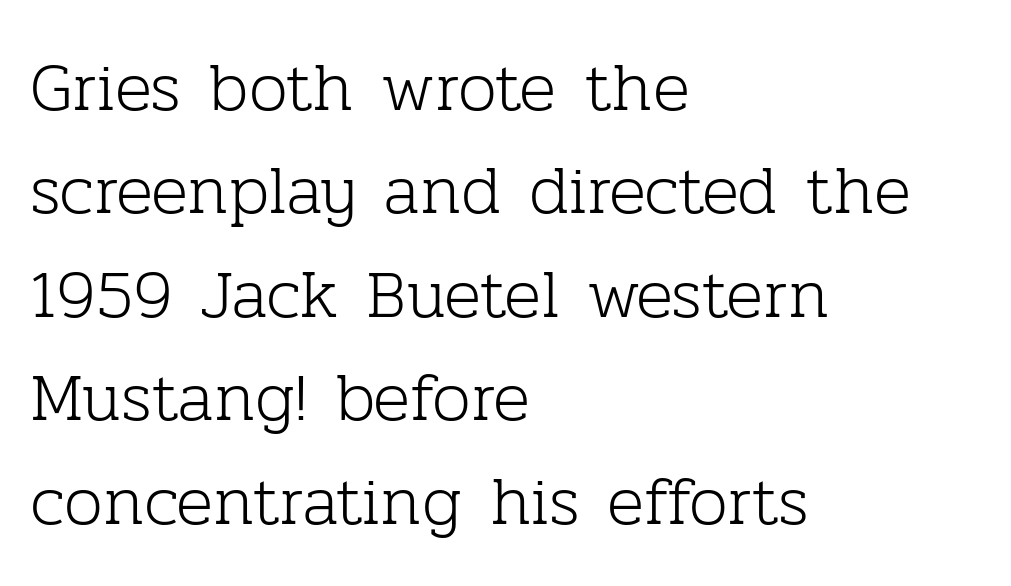
The line texture is even and compact thanks to regular tracking. You could not count columns in this text — the font is proportionally spaced. Unlike a clean sans, this face finishes its strokes with serifs. Is the block centered? No — it sits flush against the left margin. Successive baselines arrive at the customary interval.
